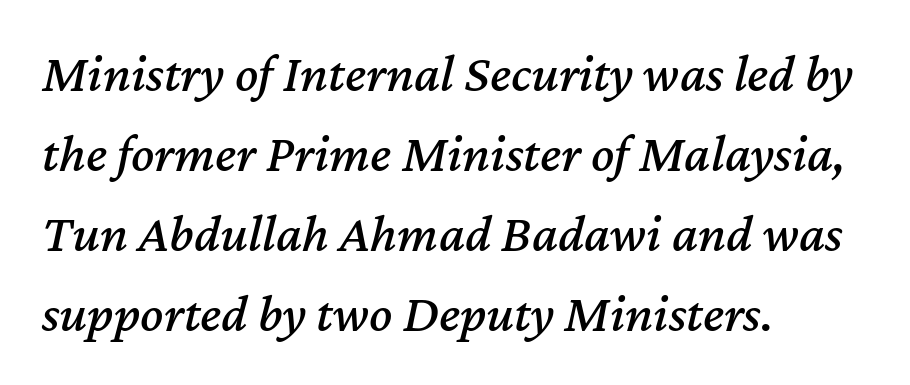
The image shows 54 px text type, italic (leaning right); set left-aligned, normal line spacing (1.48x), normal letter spacing, not underlined; medium stroke contrast and a medium x-height.
